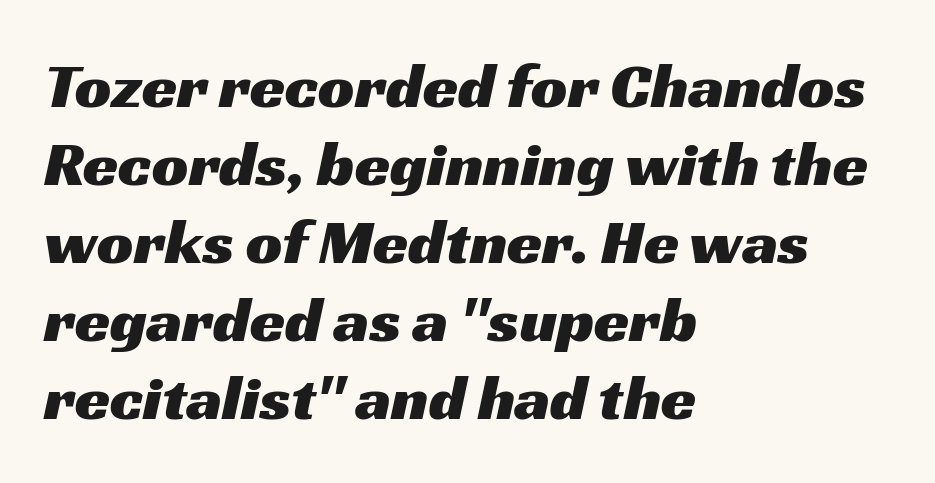
Q: Is the typeface a serif or a sans-serif typeface? A: Sans-serif.
Q: Is the text underlined? A: No.
Q: How is the paragraph aligned? A: Left-aligned.
Q: Is the spacing between letters normal or unusually wide? A: Normal.
Q: Width (condensed, normal, or wide)? A: Wide.
Q: Stroke contrast? A: Medium.
Q: x-height? A: Medium.
Q: Monospaced? A: No.
